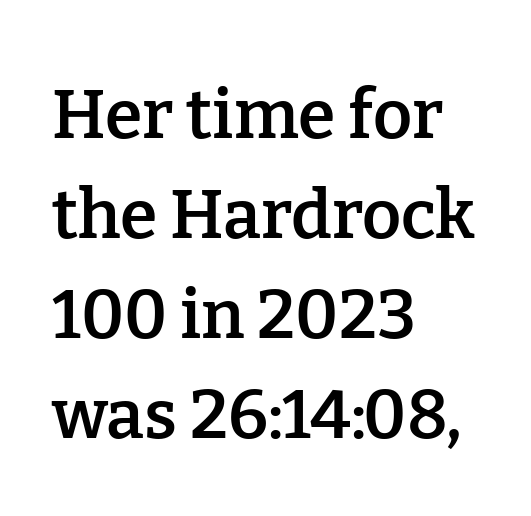
Q: Is the text bold? A: Semi-bold.
Q: Is the text italic (slanted)? A: No, it is upright.
Q: Is the typeface a serif or a sans-serif typeface? A: Serif.
Q: Is the text underlined? A: No.
Q: How is the paragraph aligned? A: Left-aligned.
Q: Is the spacing between letters normal or unusually wide? A: Normal.
Q: Is the spacing between lines tight, normal or loose? A: Normal.
Q: Width (condensed, normal, or wide)? A: Normal.
Q: Stroke contrast? A: Low.
Q: x-height? A: Medium.
Q: Monospaced? A: No.
